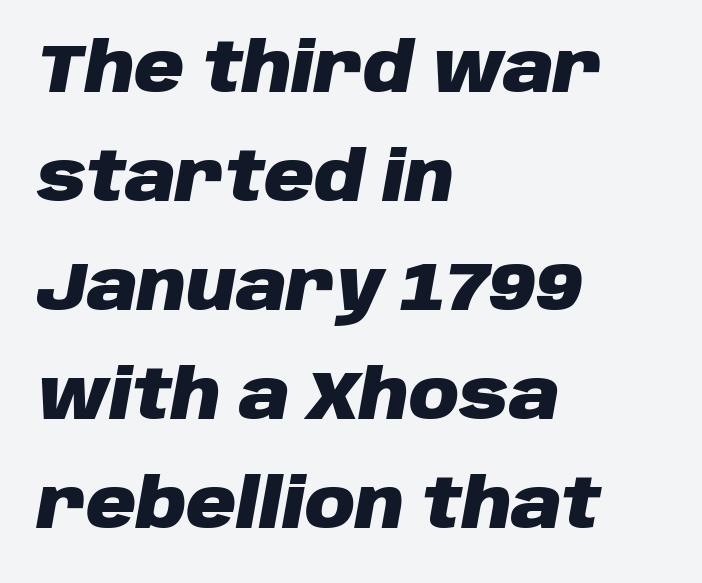
The image shows 69 px heavy type, italic (leaning right); set left-aligned, normal line spacing (1.58x), normal letter spacing, not underlined; low stroke contrast and a large x-height.
